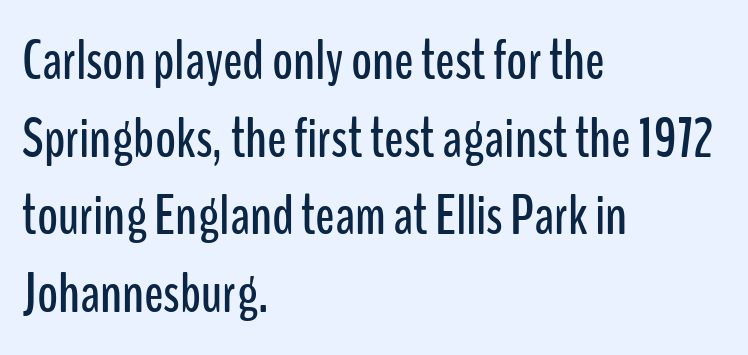
{"serif": "no", "italic": "no", "width": "condensed", "stroke_contrast": "low", "x_height": "medium", "monospaced": "no", "underline": "no", "align": "left", "line_spacing": "normal", "line_spacing_ratio": 1.36, "letter_spacing": "normal", "letter_spacing_em": 0.0, "glyph_px": 57}
